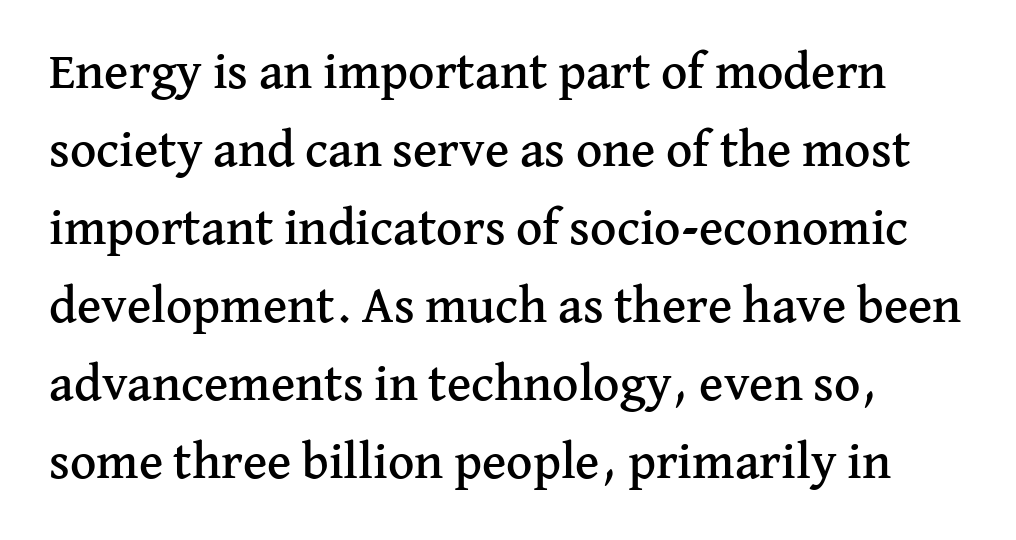
The image shows 51 px serif type, upright; set normal line spacing (1.53x), normal letter spacing, not underlined; medium stroke contrast and a medium x-height.
